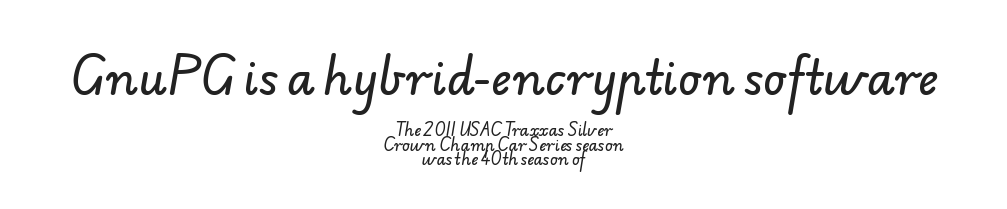
Q: Is the typeface a serif or a sans-serif typeface? A: Sans-serif.
Q: Is the text underlined? A: No.
Q: How is the paragraph aligned? A: Centered.
Q: Is the spacing between letters normal or unusually wide? A: Normal.
Q: Is the spacing between lines tight, normal or loose? A: Tight.
Q: Which block of text is set in a larger size, the first (top) or the second (bottom)? A: The first (top) one.
Q: Width (condensed, normal, or wide)? A: Normal.
Q: Stroke contrast? A: Low.
Q: x-height? A: Small.
Q: Monospaced? A: No.
